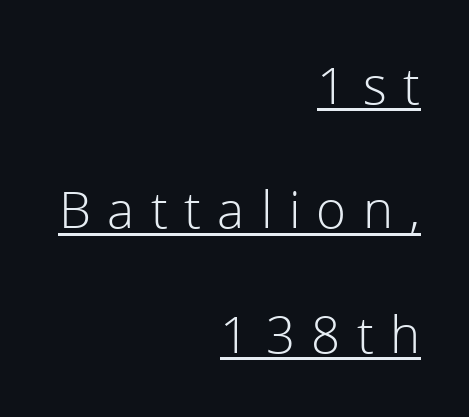
Q: Is the text bold? A: No.
Q: Is the text italic (slanted)? A: No, it is upright.
Q: Is the typeface a serif or a sans-serif typeface? A: Sans-serif.
Q: Is the text underlined? A: Yes.
Q: How is the paragraph aligned? A: Right-aligned.
Q: Is the spacing between letters normal or unusually wide? A: Unusually wide.
Q: Is the spacing between lines tight, normal or loose? A: Loose.
Q: Width (condensed, normal, or wide)? A: Normal.
Q: x-height? A: Medium.
Q: Monospaced? A: No.
